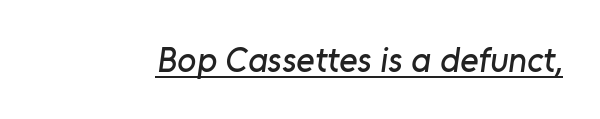
The image shows 35 px sans-serif type; set normal letter spacing, underlined; low stroke contrast and a medium x-height.
